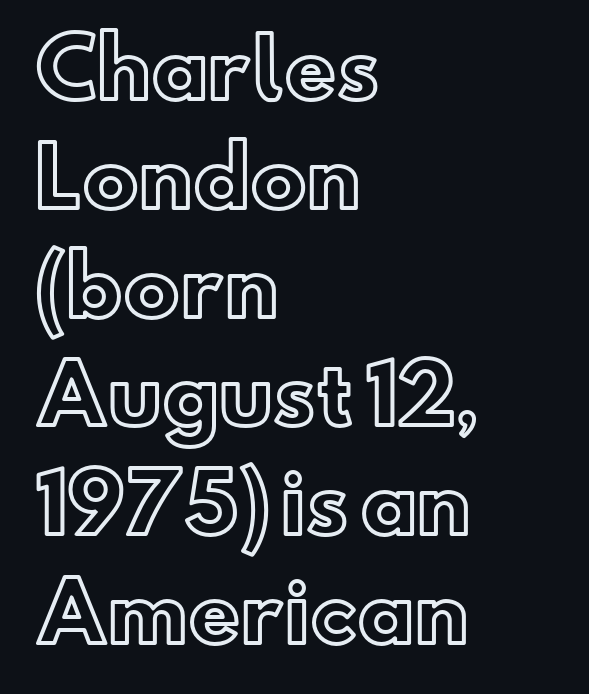
{"italic": "no", "width": "normal", "x_height": "small", "monospaced": "no", "underline": "no", "align": "left", "line_spacing": "normal", "line_spacing_ratio": 1.36, "letter_spacing": "normal", "letter_spacing_em": 0.0, "glyph_px": 80}
